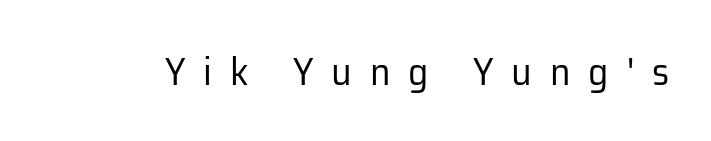
The image shows 39 px regular-weight sans-serif type, upright; set unusually wide letter spacing (+0.46 em), not underlined; low stroke contrast and a medium x-height.
